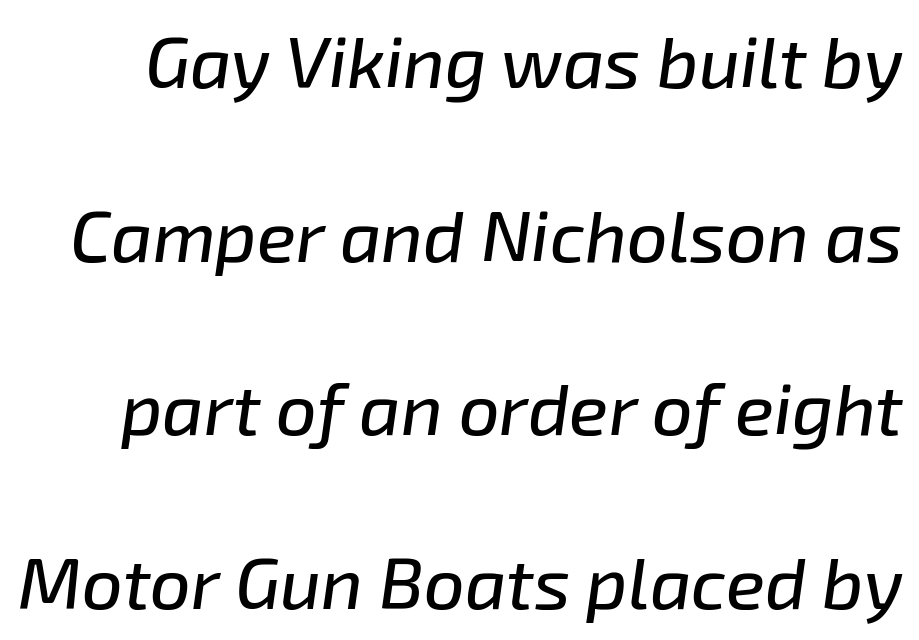
The image shows 72 px text type, italic (leaning right); set loose line spacing (2.41x), normal letter spacing, not underlined; low stroke contrast and a medium x-height.
